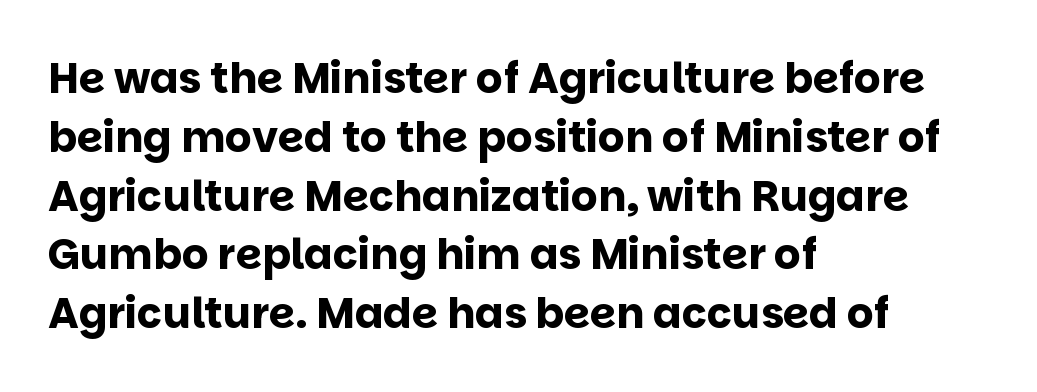
{"serif": "no", "italic": "no", "bold": "yes", "weight": "bold", "width": "normal", "stroke_contrast": "low", "x_height": "large", "monospaced": "no", "underline": "no", "align": "left", "line_spacing": "normal", "line_spacing_ratio": 1.4, "letter_spacing": "normal", "letter_spacing_em": 0.0, "glyph_px": 42}
